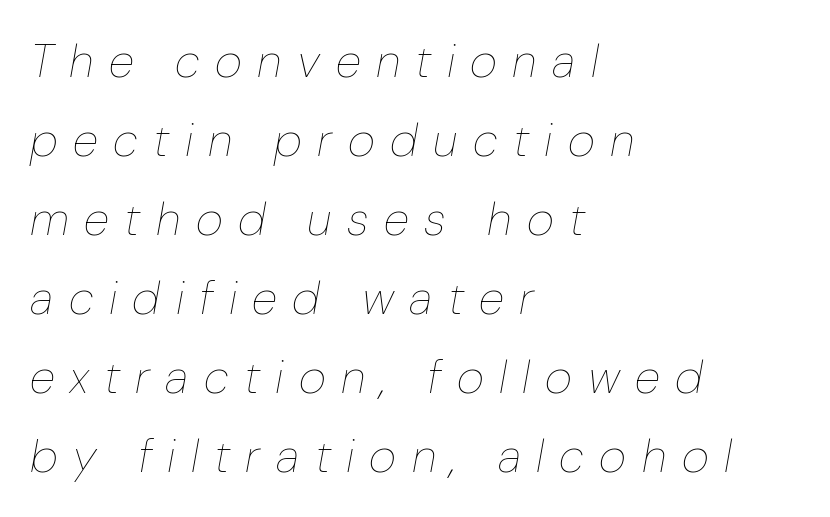
{"italic": "yes", "lean": "right", "slant_degrees": 10, "bold": "no", "weight": "thin", "width": "normal", "stroke_contrast": "low", "x_height": "medium", "monospaced": "no", "underline": "no", "align": "left", "line_spacing": "normal", "line_spacing_ratio": 1.68, "letter_spacing": "wide", "letter_spacing_em": 0.33, "glyph_px": 47}
